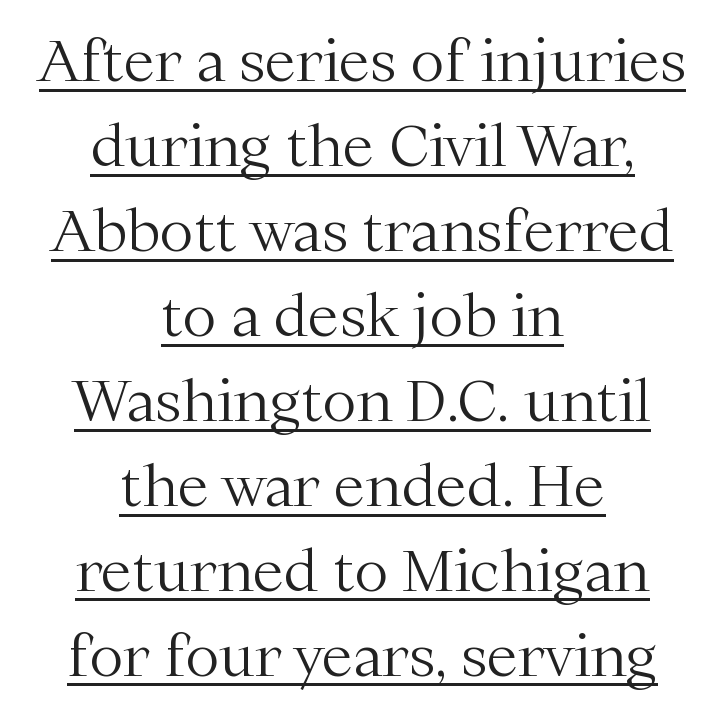
The image shows 57 px light serif type, upright; set centered, normal line spacing (1.49x), normal letter spacing, underlined; medium stroke contrast and a medium x-height.
